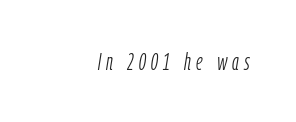
The image shows 24 px text type, italic (leaning right); set right-aligned, unusually wide letter spacing (+0.22 em), not underlined.
